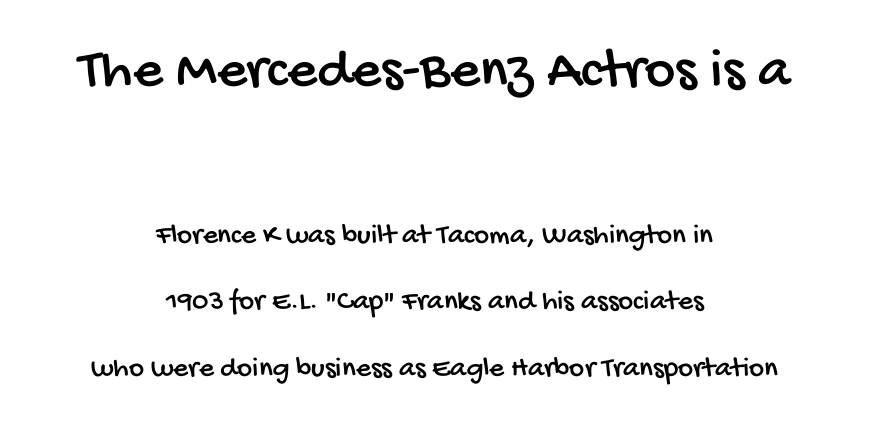
The image shows 58 px condensed sans-serif type; set centered, loose line spacing (2.3x), normal letter spacing, not underlined; the first (top) block is 2.0x larger; low stroke contrast and a large x-height.
